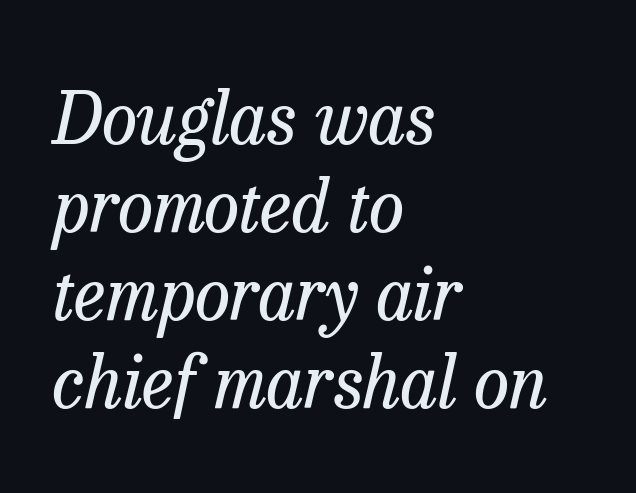
Beneath every word, the page is bare. Default kerning and tracking; the words read as compact shapes. An italicized treatment has been applied to the whole sample. The passage shown is not bold in any degree. The face used here is seriffed, in the tradition of book romans. This sample has the flowing, uneven cadence of proportional lettering.
